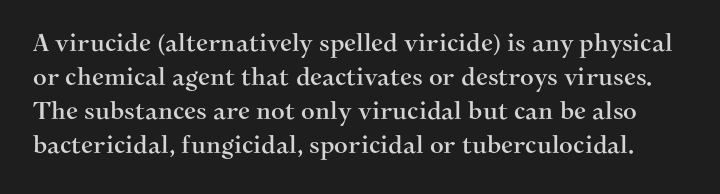
The image shows 24 px text type, upright; set normal line spacing (1.42x), normal letter spacing, not underlined.
